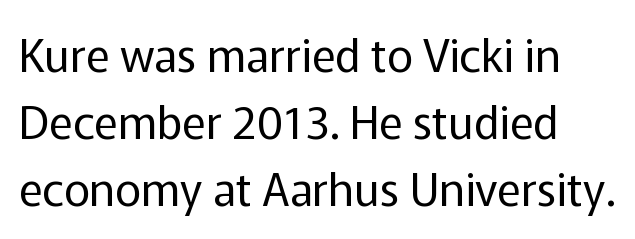
Q: Is the text bold? A: No.
Q: Is the text italic (slanted)? A: No, it is upright.
Q: Is the typeface a serif or a sans-serif typeface? A: Sans-serif.
Q: Is the text underlined? A: No.
Q: Is the spacing between letters normal or unusually wide? A: Normal.
Q: Is the spacing between lines tight, normal or loose? A: Normal.
Q: Width (condensed, normal, or wide)? A: Normal.
Q: Stroke contrast? A: Low.
Q: x-height? A: Medium.
Q: Monospaced? A: No.
